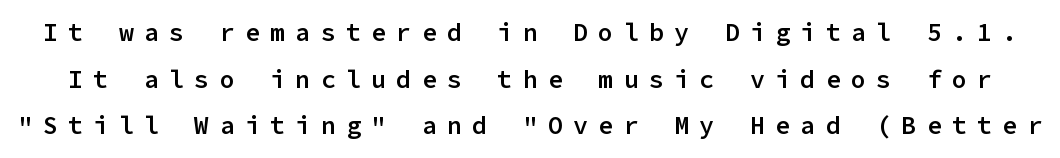
These lines carry some extra weight — a demibold, not a full bold. Has an underline been added? It has not. Italic? Not at all — the glyphs are vertical. Is the letter spacing exaggerated? Yes — the characters are pushed far apart.
